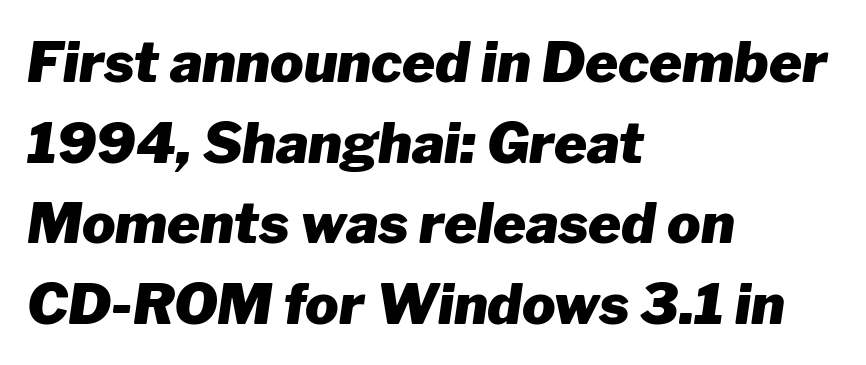
The string is rendered with underlining switched off. This is heavy type, rendered in bold. Vertically, the passage feels balanced, rows spaced as you'd expect. The lettering tilts uniformly, giving the passage an italic look. Alignment: flush left. Compared with typical body copy, the letter spacing here is the same.
